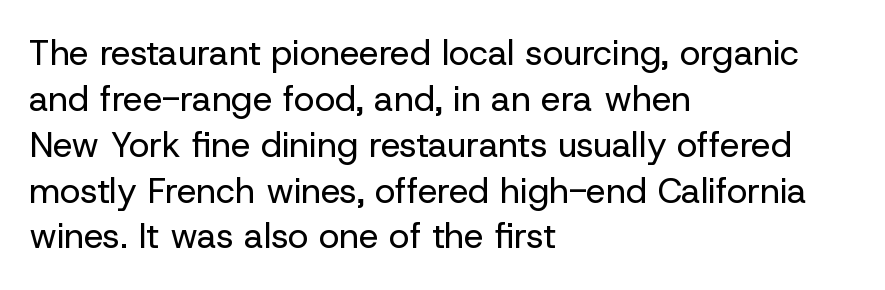
{"serif": "no", "italic": "no", "bold": "no", "weight": "regular", "width": "normal", "stroke_contrast": "low", "x_height": "medium", "monospaced": "no", "underline": "no", "align": "left", "line_spacing": "normal", "line_spacing_ratio": 1.31, "letter_spacing": "normal", "letter_spacing_em": 0.0, "glyph_px": 35}
